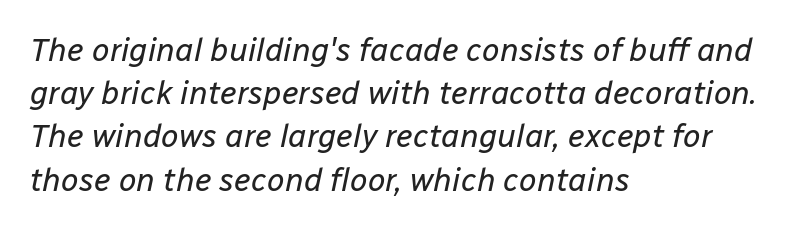
Q: Is the text bold? A: No.
Q: Is the text italic (slanted)? A: Yes, it leans right by about 12 degrees.
Q: Is the text underlined? A: No.
Q: How is the paragraph aligned? A: Left-aligned.
Q: Is the spacing between letters normal or unusually wide? A: Normal.
Q: Is the spacing between lines tight, normal or loose? A: Normal.
Q: Width (condensed, normal, or wide)? A: Normal.
Q: Stroke contrast? A: Low.
Q: x-height? A: Medium.
Q: Monospaced? A: No.
